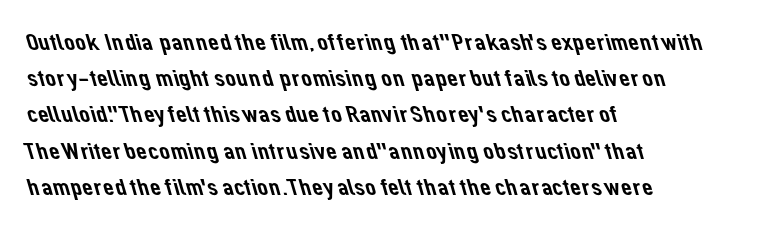
{"underline": "no", "align": "left", "line_spacing": "normal", "line_spacing_ratio": 1.51, "letter_spacing": "normal", "letter_spacing_em": 0.0, "glyph_px": 24}
